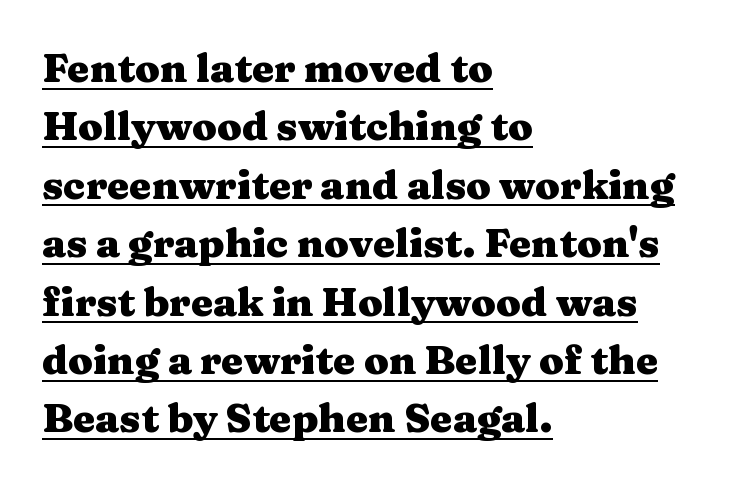
The image shows 40 px heavy, wide serif type, upright; set left-aligned, normal line spacing (1.46x), normal letter spacing, underlined; medium stroke contrast and a medium x-height.
